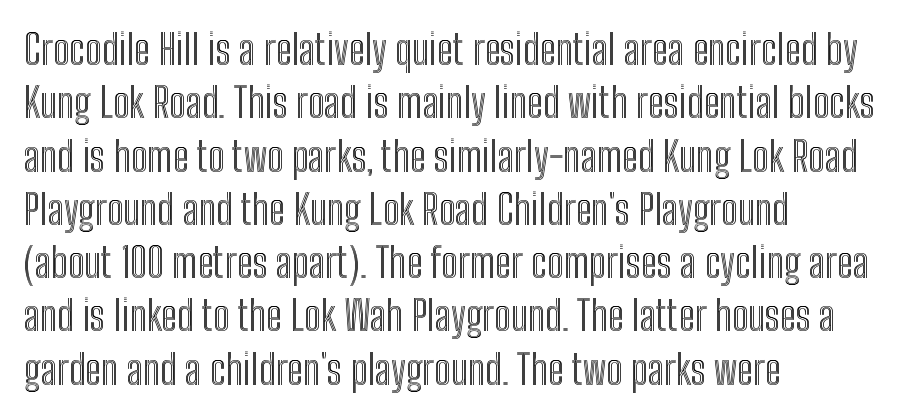
Q: Is the text italic (slanted)? A: No, it is upright.
Q: Is the text underlined? A: No.
Q: How is the paragraph aligned? A: Left-aligned.
Q: Is the spacing between letters normal or unusually wide? A: Normal.
Q: Is the spacing between lines tight, normal or loose? A: Normal.
Q: Width (condensed, normal, or wide)? A: Condensed.
Q: x-height? A: Medium.
Q: Monospaced? A: No.
